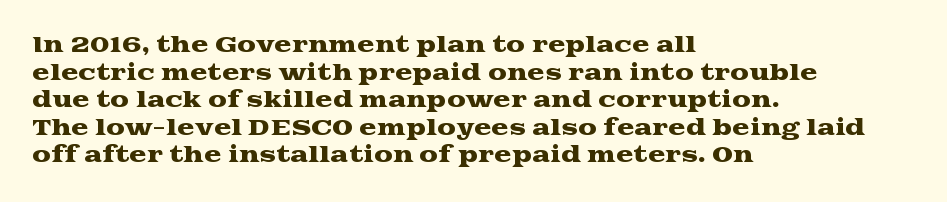
The image shows 21 px text type, upright; set left-aligned, normal line spacing (1.31x), normal letter spacing, not underlined.
